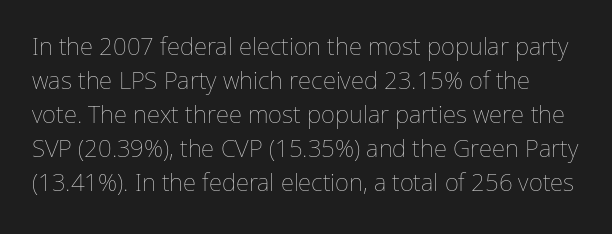
Q: Is the text bold? A: No.
Q: Is the text italic (slanted)? A: No, it is upright.
Q: Is the text underlined? A: No.
Q: Is the spacing between letters normal or unusually wide? A: Normal.
Q: Is the spacing between lines tight, normal or loose? A: Normal.
